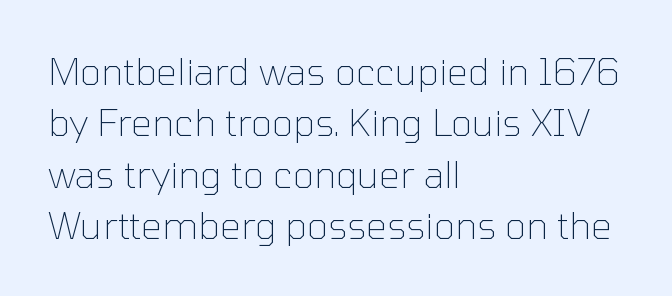
{"serif": "no", "italic": "no", "bold": "no", "weight": "thin", "width": "normal", "stroke_contrast": "low", "x_height": "medium", "monospaced": "no", "underline": "no", "align": "left", "line_spacing": "normal", "line_spacing_ratio": 1.39, "letter_spacing": "normal", "letter_spacing_em": 0.0, "glyph_px": 37}
